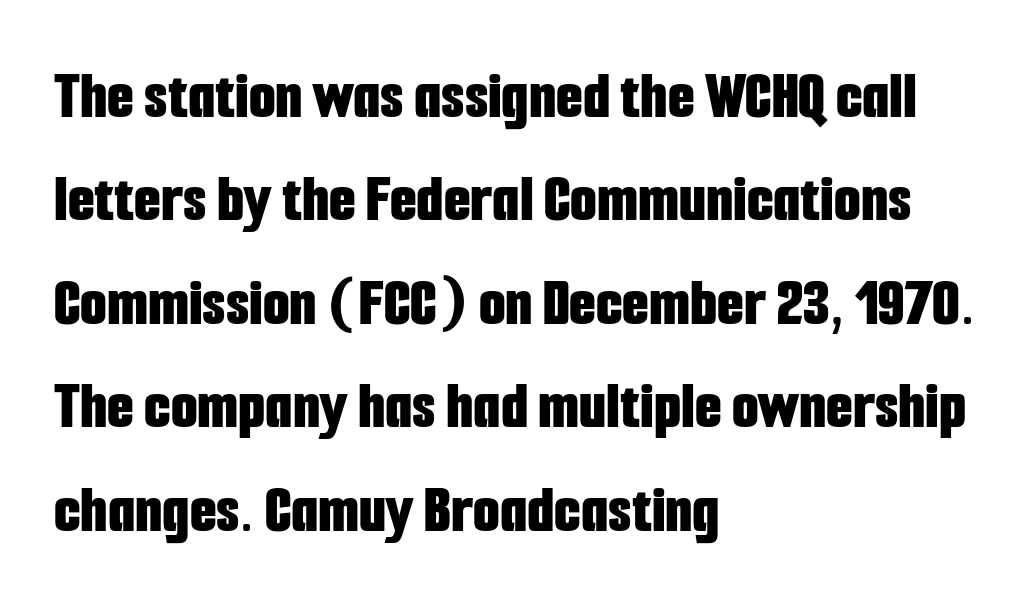
The image shows 69 px bold, condensed sans-serif type, upright; set left-aligned, normal line spacing (1.5x), normal letter spacing, not underlined; low stroke contrast and a medium x-height.
